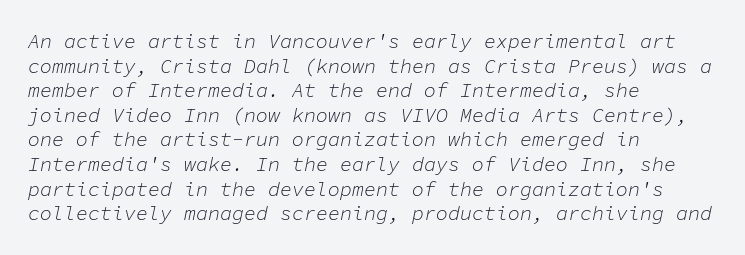
The image shows 20 px text type, italic (leaning right); set left-aligned, line spacing 1.23x, normal letter spacing, not underlined.
